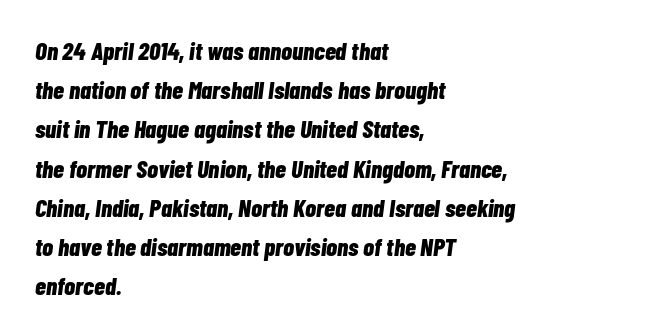
{"italic": "yes", "lean": "right", "slant_degrees": 7, "bold": "yes", "underline": "no", "align": "left", "line_spacing": "normal", "line_spacing_ratio": 1.57, "letter_spacing": "normal", "letter_spacing_em": 0.0, "glyph_px": 25}
